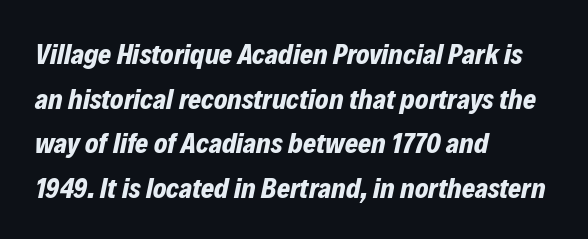
{"italic": "yes", "lean": "right", "slant_degrees": 12, "bold": "yes", "weight": "bold", "width": "normal", "stroke_contrast": "low", "x_height": "medium", "monospaced": "no", "underline": "no", "align": "left", "line_spacing": "normal", "line_spacing_ratio": 1.59, "letter_spacing": "normal", "letter_spacing_em": 0.0, "glyph_px": 28}
